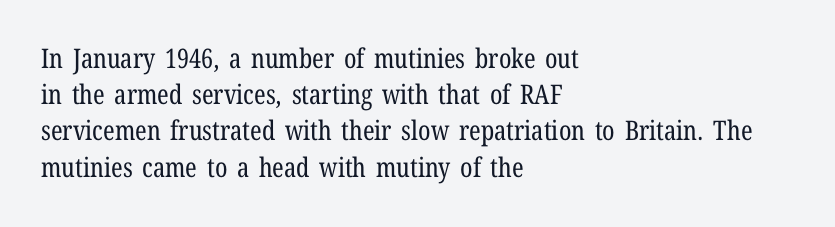
{"italic": "no", "bold": "no", "underline": "no", "align": "left", "line_spacing": "normal", "line_spacing_ratio": 1.34, "letter_spacing": "normal", "letter_spacing_em": 0.0, "glyph_px": 27}
